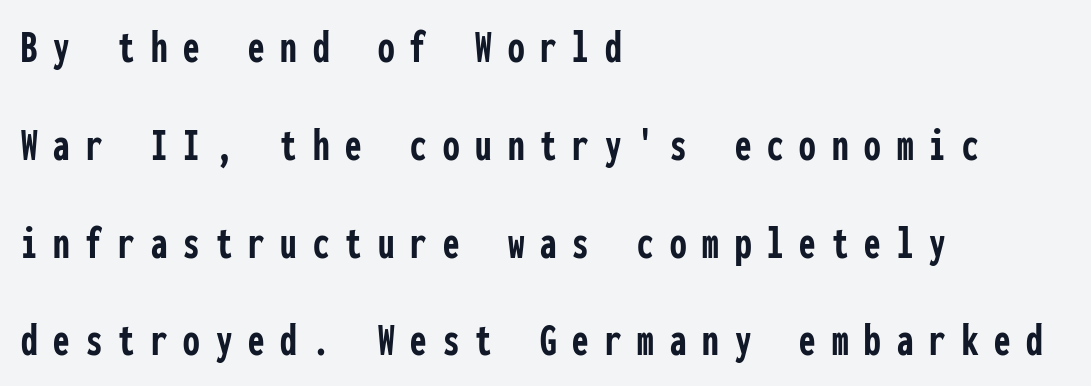
Q: Is the text bold? A: Yes.
Q: Is the text italic (slanted)? A: No, it is upright.
Q: Is the typeface a serif or a sans-serif typeface? A: Sans-serif.
Q: Is the text underlined? A: No.
Q: How is the paragraph aligned? A: Left-aligned.
Q: Is the spacing between letters normal or unusually wide? A: Unusually wide.
Q: Is the spacing between lines tight, normal or loose? A: Loose.
Q: Width (condensed, normal, or wide)? A: Condensed.
Q: Stroke contrast? A: Low.
Q: x-height? A: Medium.
Q: Monospaced? A: Yes.
